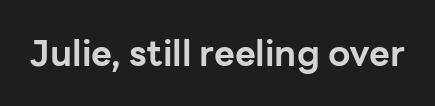
{"serif": "no", "italic": "no", "bold": "yes", "weight": "bold", "width": "normal", "stroke_contrast": "low", "x_height": "medium", "monospaced": "no", "underline": "no", "letter_spacing": "normal", "letter_spacing_em": 0.0, "glyph_px": 36}
